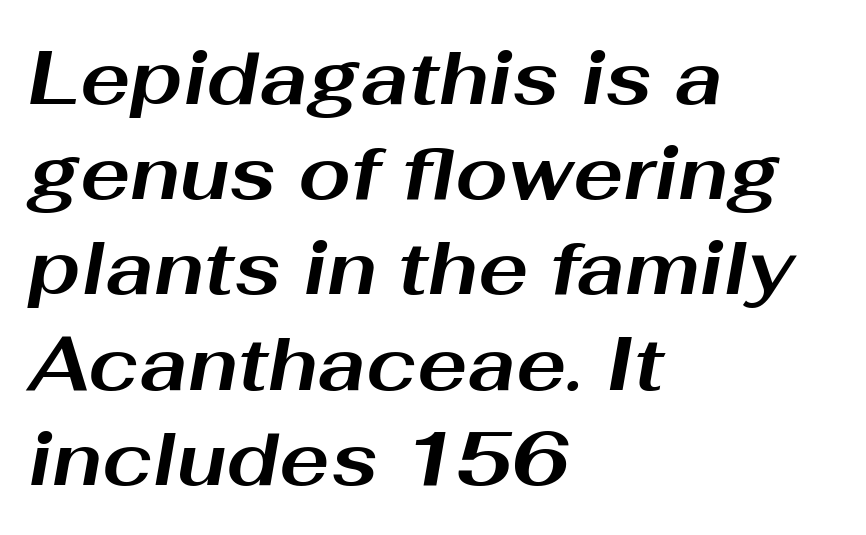
Q: Is the text bold? A: Yes.
Q: Is the text italic (slanted)? A: Yes, it leans right by about 10 degrees.
Q: Is the text underlined? A: No.
Q: How is the paragraph aligned? A: Left-aligned.
Q: Is the spacing between letters normal or unusually wide? A: Normal.
Q: Is the spacing between lines tight, normal or loose? A: Normal.
Q: Width (condensed, normal, or wide)? A: Wide.
Q: Stroke contrast? A: Medium.
Q: x-height? A: Medium.
Q: Monospaced? A: No.
